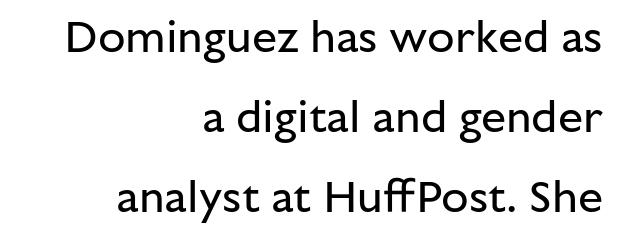
Posture: upright roman. Default kerning and tracking; the words read as compact shapes. A quiet, ordinary-to-light weight characterises the typeface. Check where the strokes stop: nothing finishes them off — pure sans. Spacing verdict: proportional, widths tailored to each character. Clear beneath every line of the passage.
